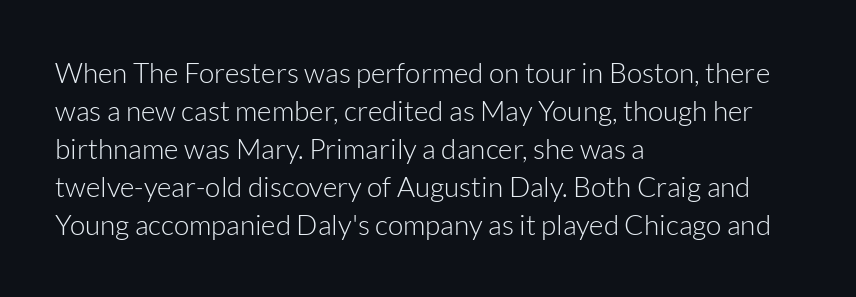
The image shows 28 px light sans-serif type, upright; set left-aligned, normal line spacing (1.36x), normal letter spacing, not underlined; low stroke contrast and a medium x-height.
